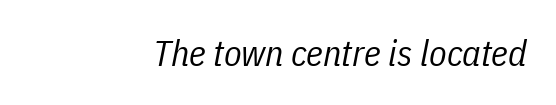
The face looks like a standard text weight, possibly lighter. The horizontal fit of the characters is conventional and even. Varying glyph widths throughout — classic text-font behaviour. Lines of text with bare space underneath. Every character sits at an angle, as italics do.
